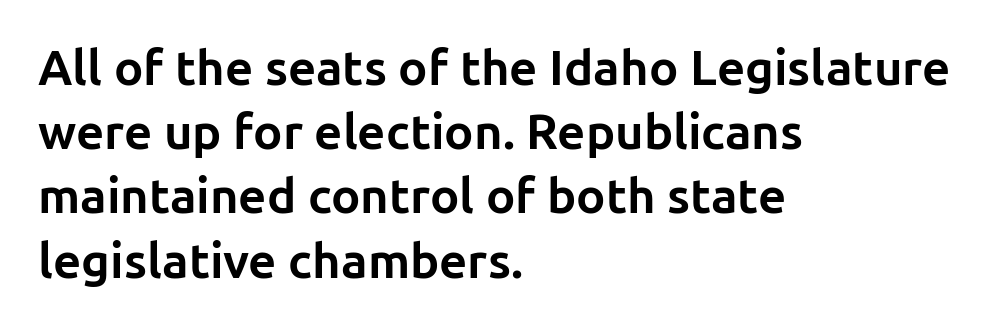
{"serif": "no", "italic": "no", "bold": "yes", "weight": "bold", "width": "normal", "stroke_contrast": "low", "x_height": "medium", "monospaced": "no", "underline": "no", "align": "left", "line_spacing": "normal", "line_spacing_ratio": 1.31, "letter_spacing": "normal", "letter_spacing_em": 0.0, "glyph_px": 49}
